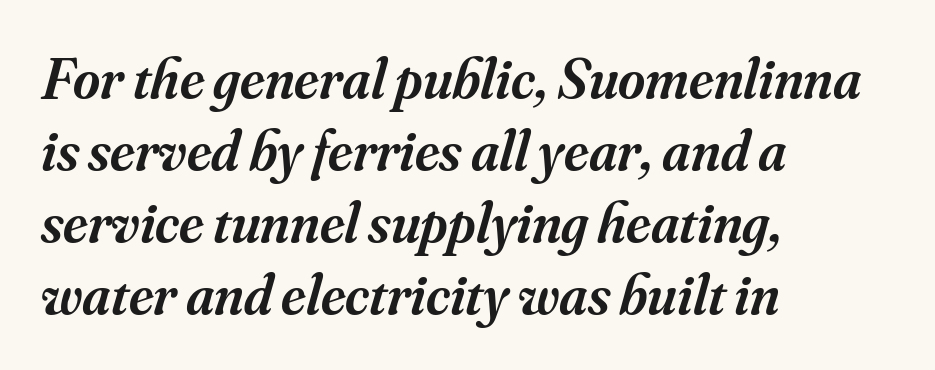
Q: Is the text bold? A: Semi-bold.
Q: Is the text italic (slanted)? A: Yes, it leans right by about 16 degrees.
Q: Is the typeface a serif or a sans-serif typeface? A: Serif.
Q: Is the text underlined? A: No.
Q: How is the paragraph aligned? A: Left-aligned.
Q: Is the spacing between letters normal or unusually wide? A: Normal.
Q: Width (condensed, normal, or wide)? A: Normal.
Q: Stroke contrast? A: Medium.
Q: x-height? A: Small.
Q: Monospaced? A: No.
